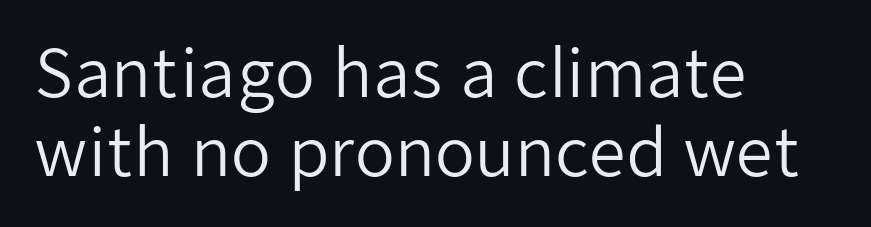
Honestly, the letter spacing is just normal — you wouldn't notice it. A typesetter would call this proportional, since set widths differ per character. The characters are drawn with everyday or finer stroke widths. In terms of letterform style, serifs are entirely absent. These lines are set flush left with a ragged right edge. The specimen omits any rule beneath the text block's lines.
